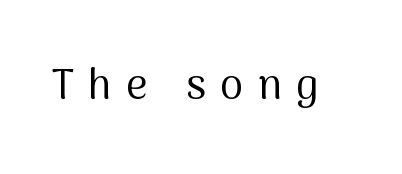
The image shows 42 px regular-weight sans-serif type, upright; set unusually wide letter spacing (+0.34 em), not underlined; medium stroke contrast and a medium x-height.
